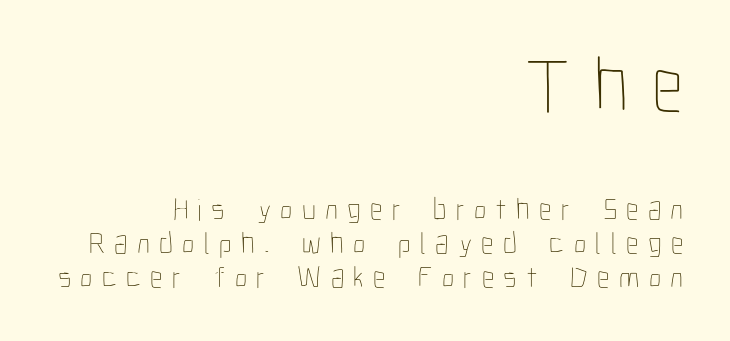
The image shows 78 px thin, condensed type, upright; set right-aligned, tight line spacing (1.09x), unusually wide letter spacing (+0.3 em), not underlined; the first (top) block is 2.52x larger; low stroke contrast and a medium x-height.
